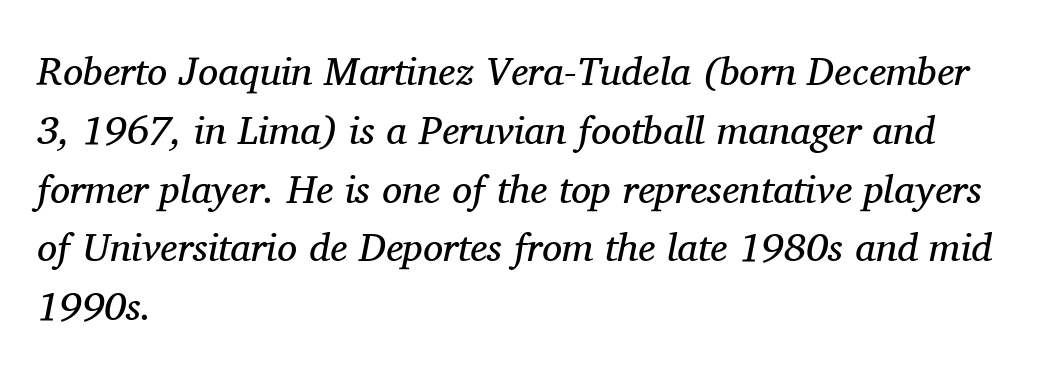
The image shows 40 px regular-weight serif type, italic (leaning right); set left-aligned, normal line spacing (1.47x), normal letter spacing, not underlined; medium stroke contrast and a medium x-height.
